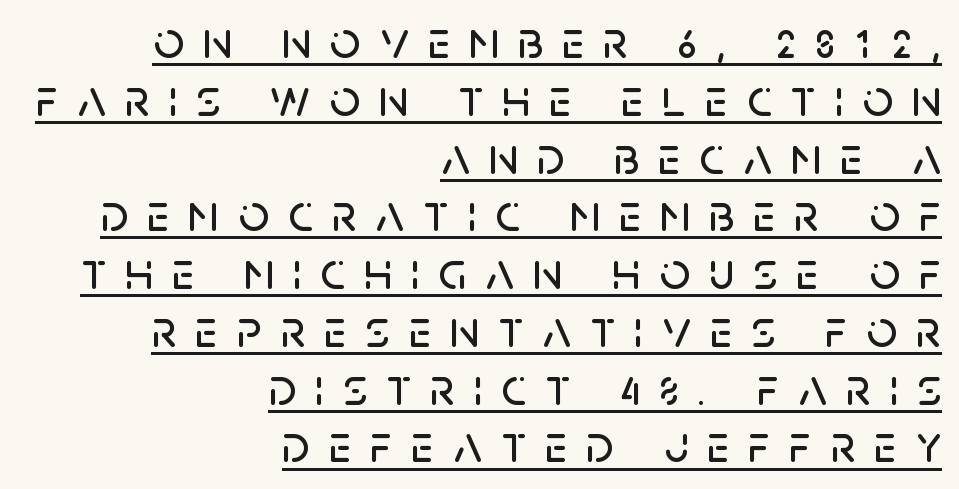
Q: Is the text italic (slanted)? A: No, it is upright.
Q: Is the typeface a serif or a sans-serif typeface? A: Sans-serif.
Q: Is the text underlined? A: Yes.
Q: How is the paragraph aligned? A: Right-aligned.
Q: Is the spacing between letters normal or unusually wide? A: Unusually wide.
Q: Is the spacing between lines tight, normal or loose? A: Tight.
Q: Width (condensed, normal, or wide)? A: Normal.
Q: Stroke contrast? A: Low.
Q: x-height? A: Large.
Q: Monospaced? A: No.
